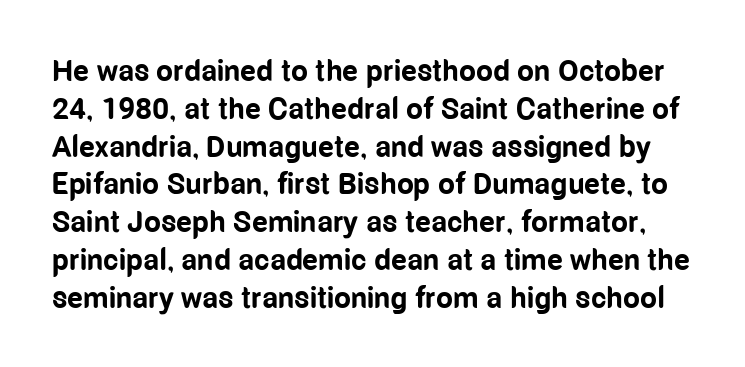
The image shows 30 px bold, condensed sans-serif type, upright; set normal line spacing (1.26x), normal letter spacing, not underlined; low stroke contrast and a medium x-height.
